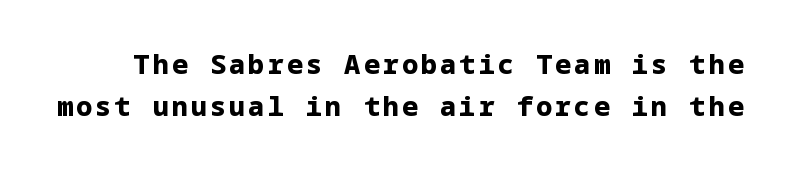
The image shows 27 px bold type, upright; set normal line spacing (1.56x), not underlined.
